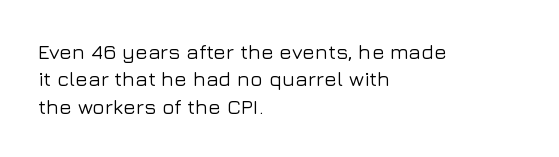
Q: Is the text italic (slanted)? A: No, it is upright.
Q: Is the text underlined? A: No.
Q: How is the paragraph aligned? A: Left-aligned.
Q: Is the spacing between letters normal or unusually wide? A: Normal.
Q: Is the spacing between lines tight, normal or loose? A: Normal.
